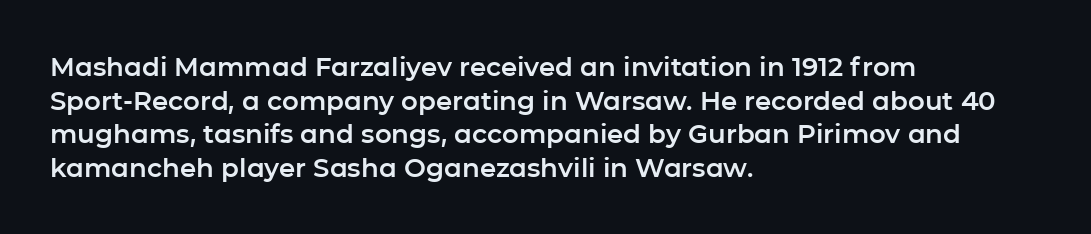
The zone under the glyphs is completely vacant. Line starts are locked; line ends wander. Look at the tracking — it's just the regular setting, nothing added. Horizontal bands of white between lines are of average thickness.
